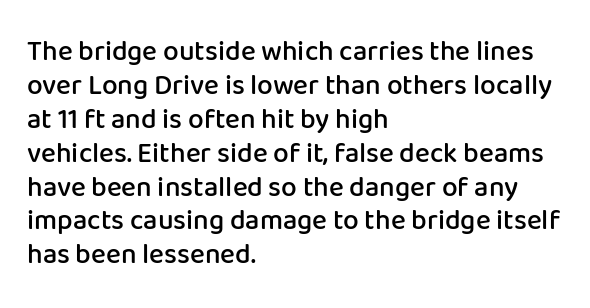
Q: Is the text bold? A: Semi-bold.
Q: Is the text italic (slanted)? A: No, it is upright.
Q: Is the typeface a serif or a sans-serif typeface? A: Sans-serif.
Q: Is the text underlined? A: No.
Q: How is the paragraph aligned? A: Left-aligned.
Q: Is the spacing between letters normal or unusually wide? A: Normal.
Q: Width (condensed, normal, or wide)? A: Normal.
Q: Stroke contrast? A: Low.
Q: x-height? A: Medium.
Q: Monospaced? A: No.
